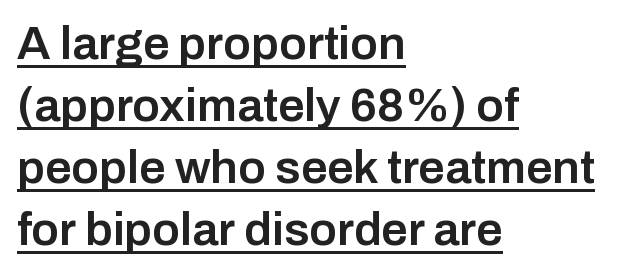
These lines are rendered in a variable-pitch font. Regarding leading, the lines here are spaced in the standard way. Semibold letterforms, between regular and bold. Does the copy run flush right? No — it runs flush left.
